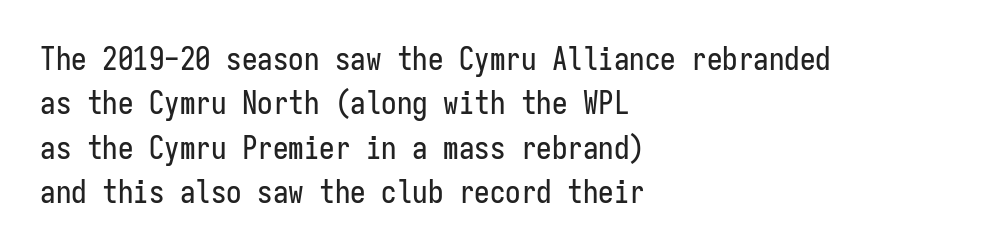
The image shows 31 px condensed sans-serif type, upright, monospaced; set left-aligned, normal line spacing (1.43x), normal letter spacing, not underlined; low stroke contrast and a medium x-height.
